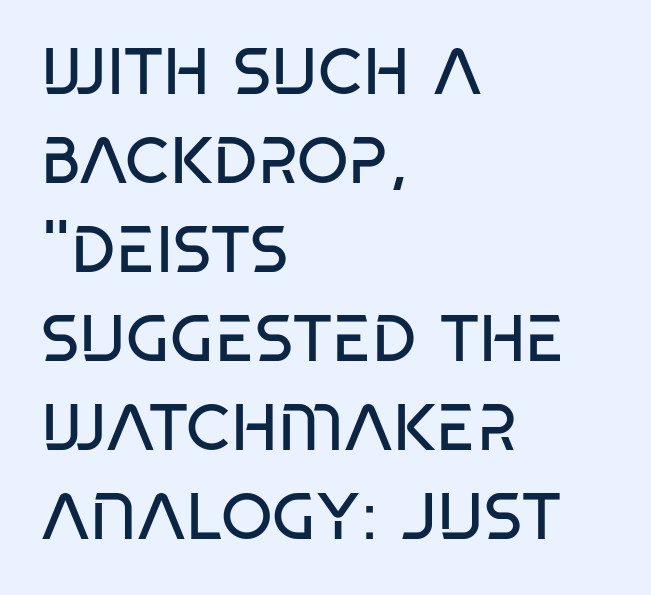
The image shows 66 px regular-weight, condensed sans-serif type, upright; set left-aligned, normal line spacing (1.35x), normal letter spacing, not underlined; low stroke contrast and a large x-height.
